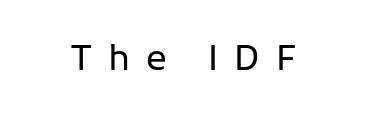
Q: Is the text bold? A: No.
Q: Is the text italic (slanted)? A: No, it is upright.
Q: Is the typeface a serif or a sans-serif typeface? A: Sans-serif.
Q: Is the text underlined? A: No.
Q: Is the spacing between letters normal or unusually wide? A: Unusually wide.
Q: Width (condensed, normal, or wide)? A: Normal.
Q: Stroke contrast? A: Low.
Q: x-height? A: Medium.
Q: Monospaced? A: No.
